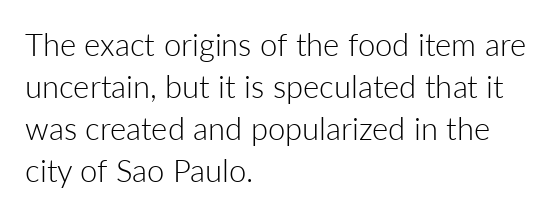
Is there any slant? The stems are plumb. The rendering uses a moderate line-height, typical for paragraphs. The rendering shows plain stroke endings on the letterforms — a sans-serif design. A clean baseline with only descenders dipping below it.
